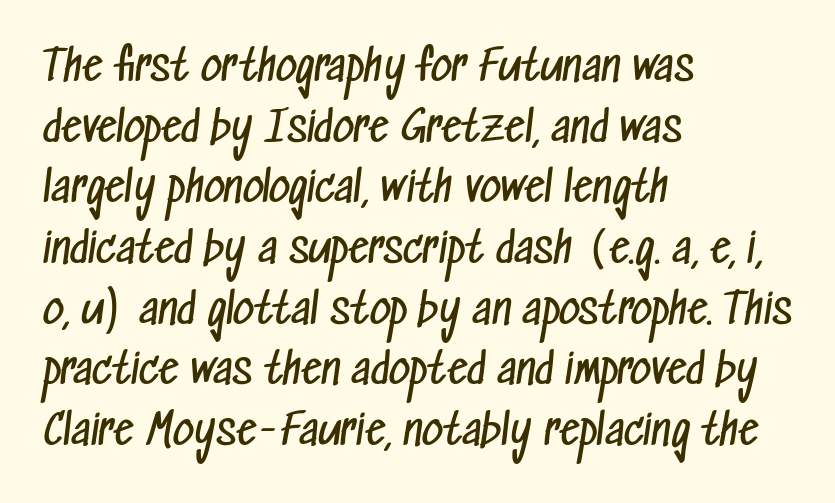
{"serif": "no", "bold": "no", "weight": "regular", "width": "condensed", "stroke_contrast": "low", "x_height": "medium", "monospaced": "no", "underline": "no", "align": "left", "line_spacing": "normal", "line_spacing_ratio": 1.48, "letter_spacing": "normal", "letter_spacing_em": 0.0, "glyph_px": 41}
